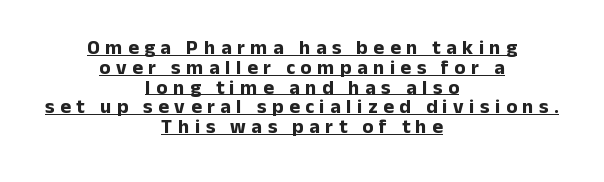
The image shows 20 px bold type, upright; set centered, tight line spacing (0.99x), unusually wide letter spacing (+0.28 em), underlined.
